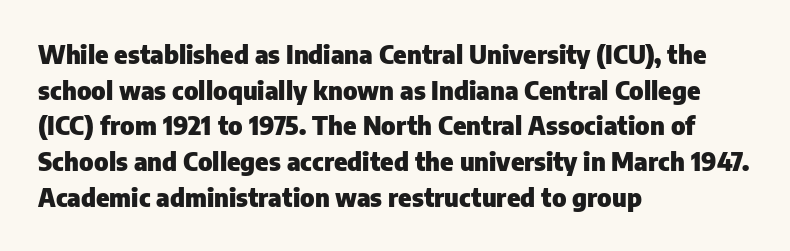
Q: Is the text bold? A: Yes.
Q: Is the text italic (slanted)? A: No, it is upright.
Q: Is the text underlined? A: No.
Q: How is the paragraph aligned? A: Left-aligned.
Q: Is the spacing between letters normal or unusually wide? A: Normal.
Q: Is the spacing between lines tight, normal or loose? A: Normal.
